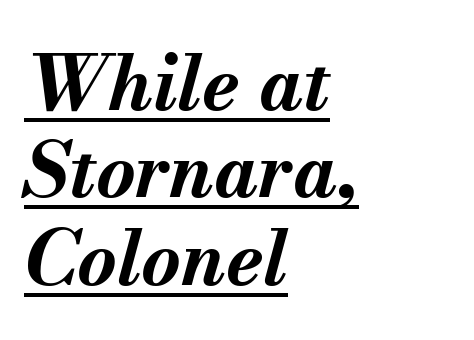
Q: Is the text bold? A: Yes.
Q: Is the text italic (slanted)? A: Yes, it leans right by about 13 degrees.
Q: Is the text underlined? A: Yes.
Q: How is the paragraph aligned? A: Left-aligned.
Q: Is the spacing between letters normal or unusually wide? A: Normal.
Q: Is the spacing between lines tight, normal or loose? A: Tight.
Q: Width (condensed, normal, or wide)? A: Normal.
Q: Stroke contrast? A: Medium.
Q: x-height? A: Small.
Q: Monospaced? A: No.
